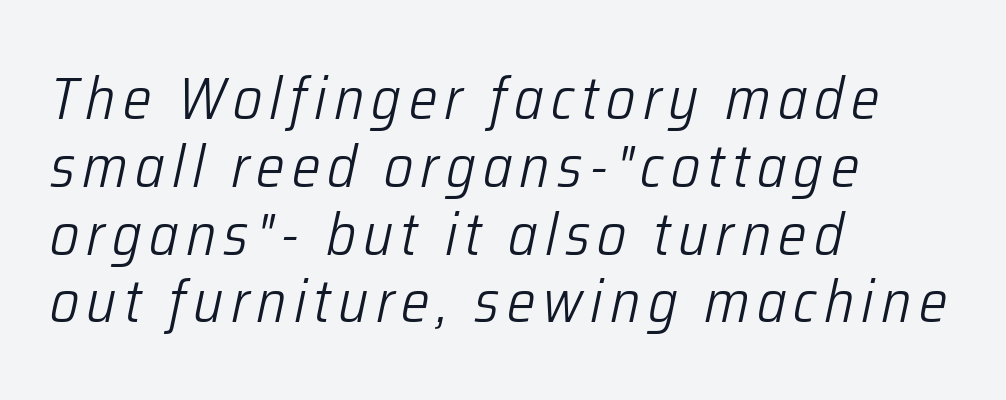
The image shows 60 px light, condensed type, italic (leaning right); set left-aligned, tight line spacing (1.13x), not underlined; low stroke contrast and a medium x-height.
